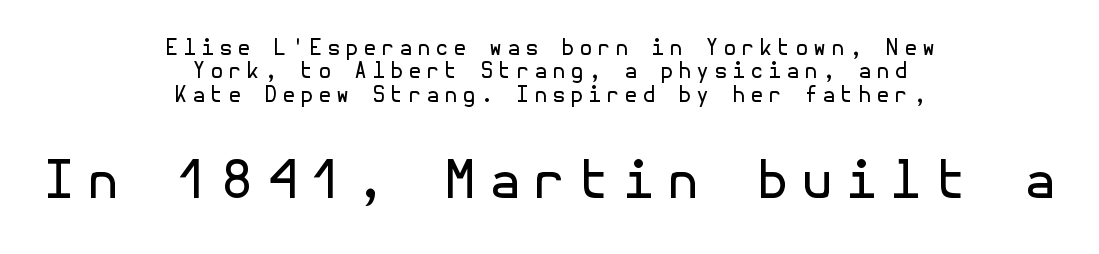
{"serif": "no", "italic": "no", "bold": "no", "weight": "regular", "width": "normal", "x_height": "medium", "underline": "no", "align": "center", "line_spacing": "tight", "line_spacing_ratio": 1.11, "letter_spacing": "wide", "letter_spacing_em": 0.24, "larger_block": "second", "size_ratio": 2.48, "glyph_px": 52}
